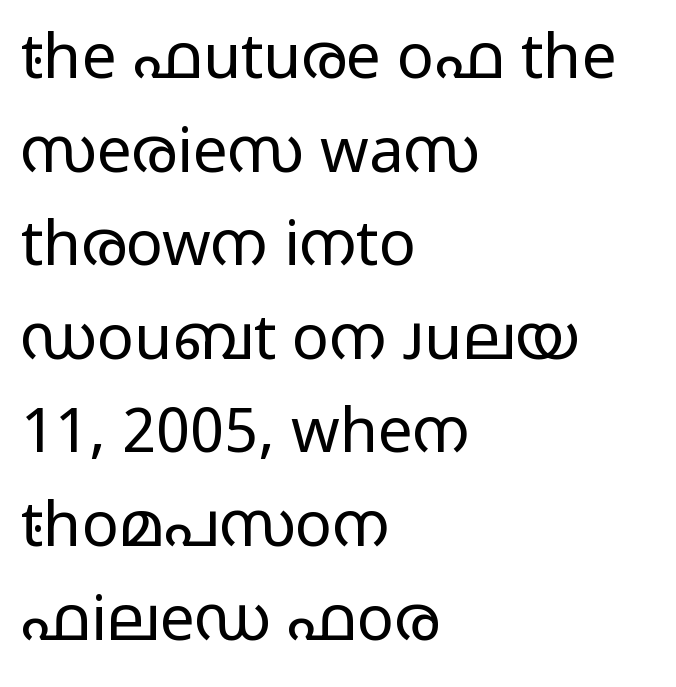
These lines were composed using upright roman letters. The letterforms sit shoulder to shoulder at normal distance. The characters display no serif detailing; their extremities are plain. Leading matches the norm, producing a regular column. This sample has the flowing, uneven cadence of proportional lettering. The ragged edge is on the right, which tells us the setting is flush left.
